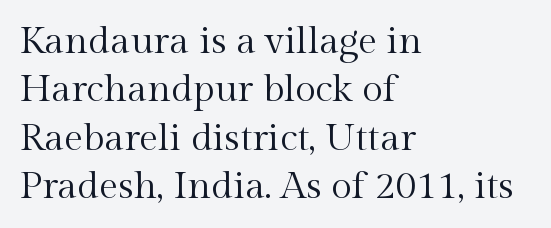
Q: Is the text bold? A: No.
Q: Is the text italic (slanted)? A: No, it is upright.
Q: Is the typeface a serif or a sans-serif typeface? A: Serif.
Q: Is the text underlined? A: No.
Q: How is the paragraph aligned? A: Left-aligned.
Q: Is the spacing between letters normal or unusually wide? A: Normal.
Q: Is the spacing between lines tight, normal or loose? A: Normal.
Q: Width (condensed, normal, or wide)? A: Normal.
Q: x-height? A: Medium.
Q: Monospaced? A: No.
